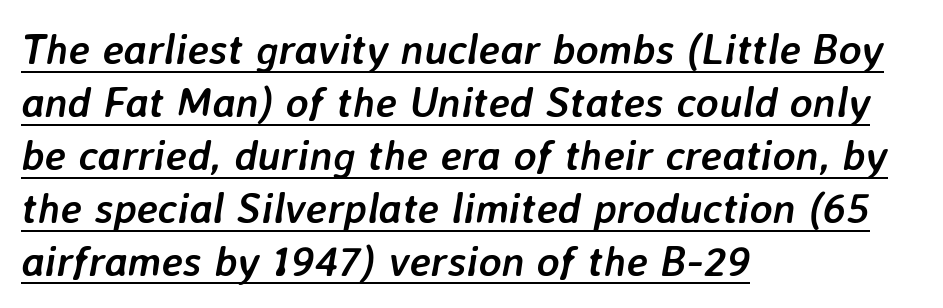
Q: Is the text bold? A: Yes.
Q: Is the text italic (slanted)? A: Yes, it leans right by about 7 degrees.
Q: Is the text underlined? A: Yes.
Q: How is the paragraph aligned? A: Left-aligned.
Q: Is the spacing between letters normal or unusually wide? A: Normal.
Q: Width (condensed, normal, or wide)? A: Normal.
Q: Stroke contrast? A: Low.
Q: x-height? A: Medium.
Q: Monospaced? A: No.
